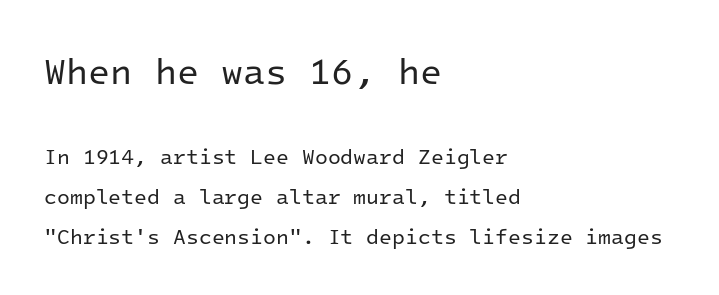
Stems here are at most as thick as an everyday book face. These two chunks differ in scale, with the top chunk taking the larger measure. Line beginnings align vertically; line endings do not. Anything drawn beneath the words? Only blank space. Each letter, wide or thin by design, is forced into the same width here.
